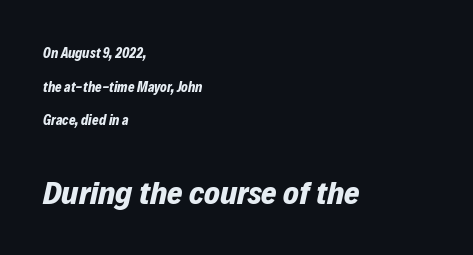
{"italic": "yes", "lean": "right", "slant_degrees": 12, "bold": "yes", "weight": "bold", "width": "normal", "stroke_contrast": "low", "x_height": "medium", "monospaced": "no", "underline": "no", "align": "left", "line_spacing": "loose", "line_spacing_ratio": 2.4, "letter_spacing": "normal", "letter_spacing_em": 0.0, "larger_block": "second", "size_ratio": 2.36, "glyph_px": 33}
